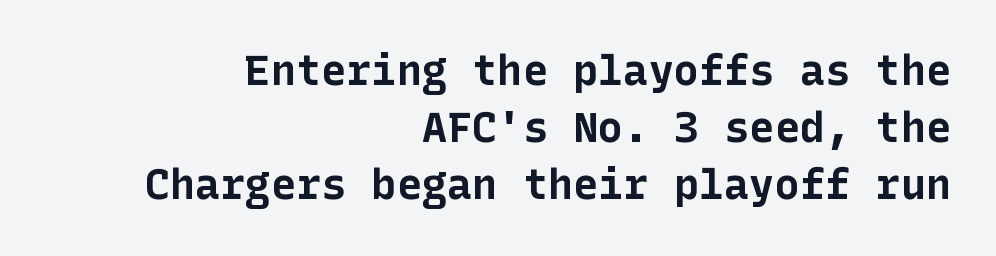
{"serif": "no", "italic": "no", "bold": "yes", "weight": "bold", "width": "normal", "stroke_contrast": "low", "x_height": "medium", "underline": "no", "align": "right", "line_spacing": "normal", "line_spacing_ratio": 1.36, "letter_spacing": "normal", "letter_spacing_em": 0.0, "glyph_px": 42}
